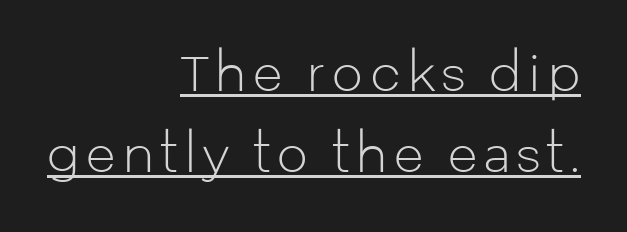
The image shows 49 px light sans-serif type, upright; set right-aligned, normal line spacing (1.65x), underlined; low stroke contrast and a medium x-height.
